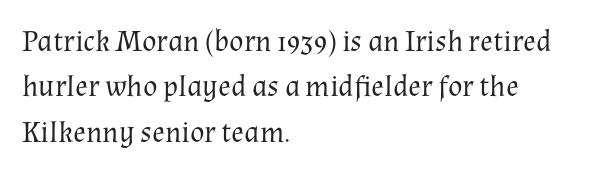
Check under the words: just untouched page. The rendering anchors every line to the left-hand side. This is roman type, the default non-slanted kind. The weight tops out at a normal text grade.
